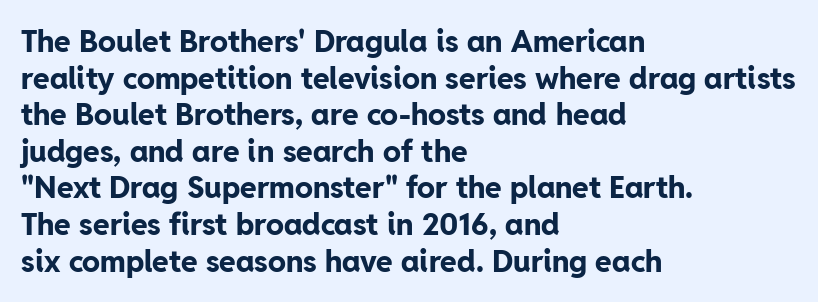
Varying glyph widths throughout — classic text-font behaviour. A classic flush-left, rag-right setting is used for this passage. You could call the tracking neutral — neither tight nor loose. The passage shown is not underscored anywhere.
